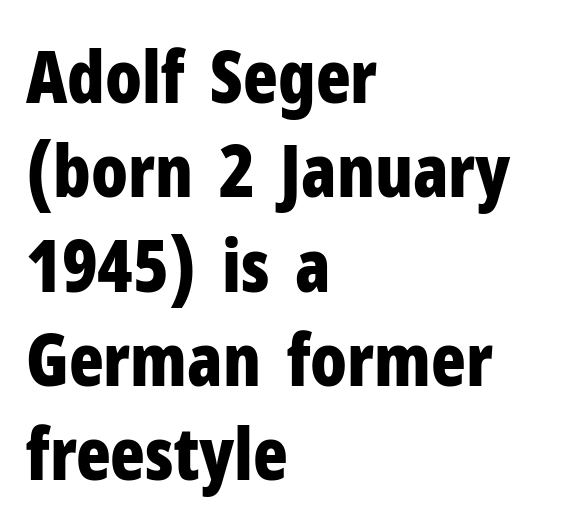
The image shows 72 px bold, condensed sans-serif type, upright; set left-aligned, normal line spacing (1.31x), normal letter spacing, not underlined; low stroke contrast and a medium x-height.
